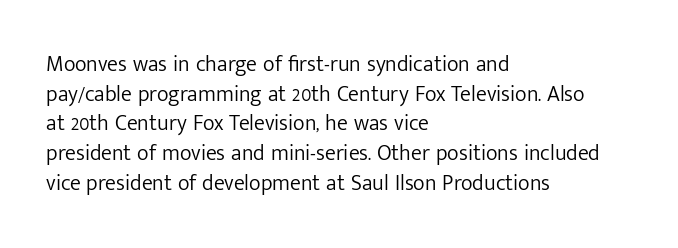
Unmarked baselines from the first word to the last. The designer left line spacing at the default. The rendering anchors every line to the left-hand side. The gaps between neighbouring characters are ordinary and unremarkable. The type sits square on the baseline with zero lean.
